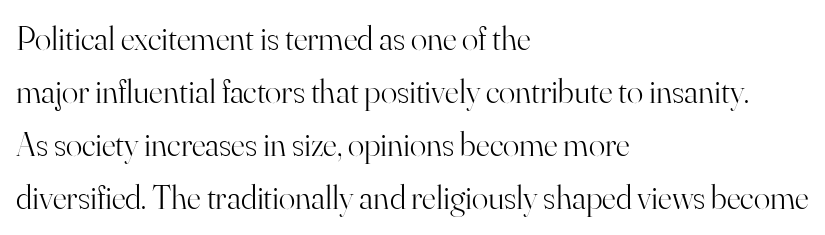
The letterforms sit shoulder to shoulder at normal distance. Normally led — the rows are evenly, conventionally spaced. The type sits square on the baseline with zero lean. Stroke terminals: seriffed.
